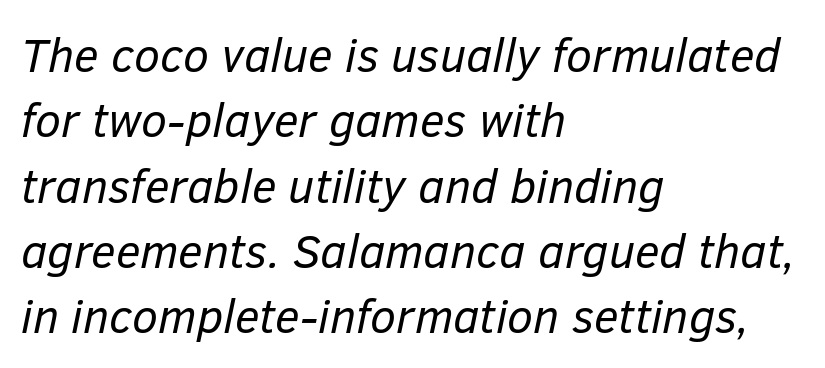
The image shows 47 px regular-weight type, italic (leaning right); set left-aligned, normal line spacing (1.39x), normal letter spacing, not underlined; low stroke contrast and a medium x-height.
